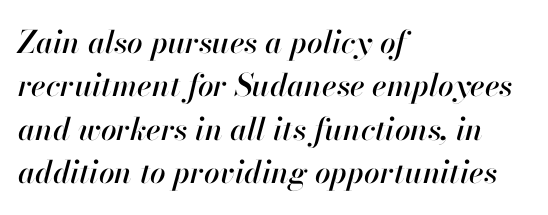
The image shows 31 px text type, italic (leaning right); set left-aligned, normal line spacing (1.4x), normal letter spacing, not underlined; high stroke contrast and a small x-height.
